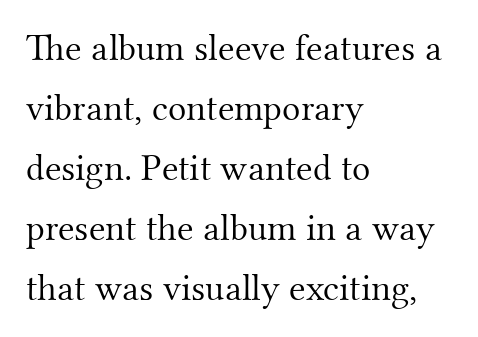
The image shows 38 px light serif type, upright; set left-aligned, normal line spacing (1.58x), normal letter spacing, not underlined; medium stroke contrast and a small x-height.
